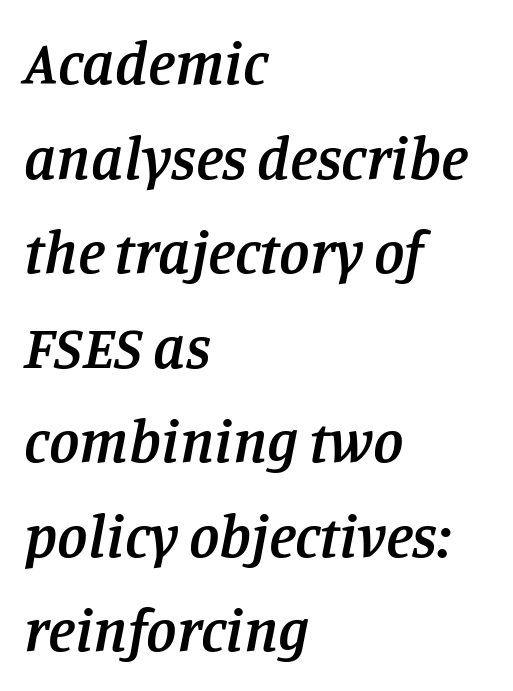
Q: Is the text bold? A: Semi-bold.
Q: Is the text italic (slanted)? A: Yes, it leans right by about 11 degrees.
Q: Is the typeface a serif or a sans-serif typeface? A: Serif.
Q: Is the text underlined? A: No.
Q: How is the paragraph aligned? A: Left-aligned.
Q: Is the spacing between letters normal or unusually wide? A: Normal.
Q: Is the spacing between lines tight, normal or loose? A: Normal.
Q: Width (condensed, normal, or wide)? A: Normal.
Q: Stroke contrast? A: Low.
Q: x-height? A: Large.
Q: Monospaced? A: No.
